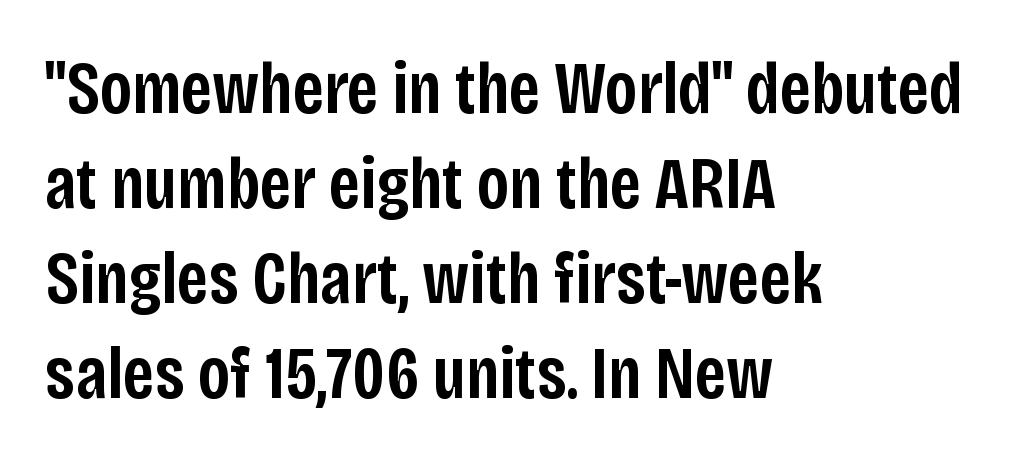
The image shows 73 px semibold, condensed sans-serif type, upright; set left-aligned, normal line spacing (1.3x), normal letter spacing, not underlined; low stroke contrast and a large x-height.
